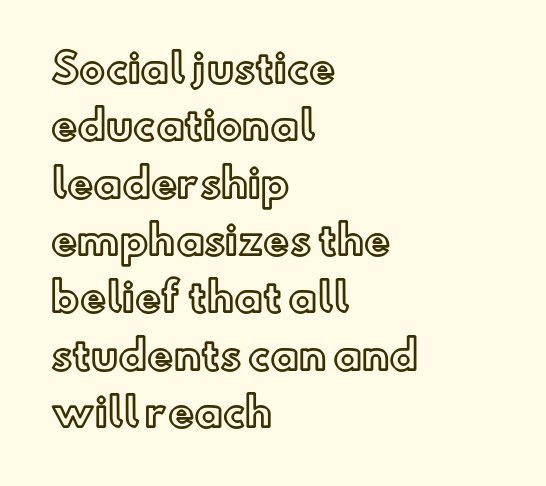
Posture: upright roman. Vertical spacing — default. The rendering uses natural spacing where letterforms have individual widths. Line starts are locked; line ends wander.
